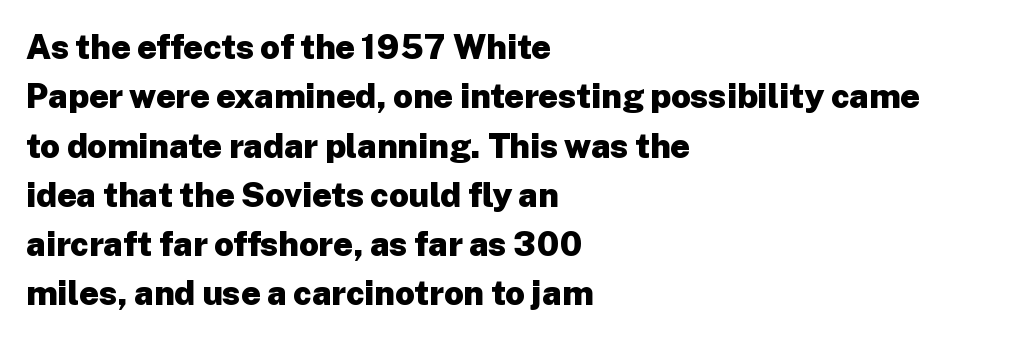
{"serif": "no", "italic": "no", "bold": "yes", "weight": "heavy", "width": "normal", "stroke_contrast": "low", "x_height": "medium", "monospaced": "no", "underline": "no", "align": "left", "line_spacing": "normal", "line_spacing_ratio": 1.45, "letter_spacing": "normal", "letter_spacing_em": 0.0, "glyph_px": 34}
